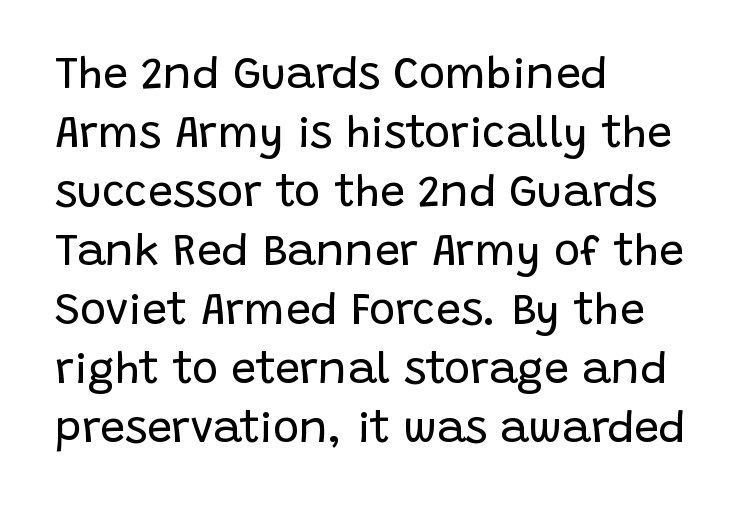
The image shows 44 px regular-weight sans-serif type, upright; set left-aligned, normal line spacing (1.34x), normal letter spacing, not underlined; low stroke contrast and a large x-height.
